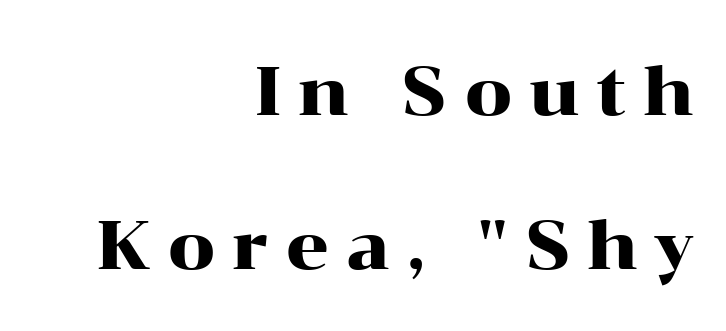
{"serif": "yes", "italic": "no", "width": "wide", "stroke_contrast": "high", "x_height": "medium", "monospaced": "no", "underline": "no", "align": "right", "line_spacing": "loose", "line_spacing_ratio": 2.27, "letter_spacing": "wide", "letter_spacing_em": 0.24, "glyph_px": 68}
